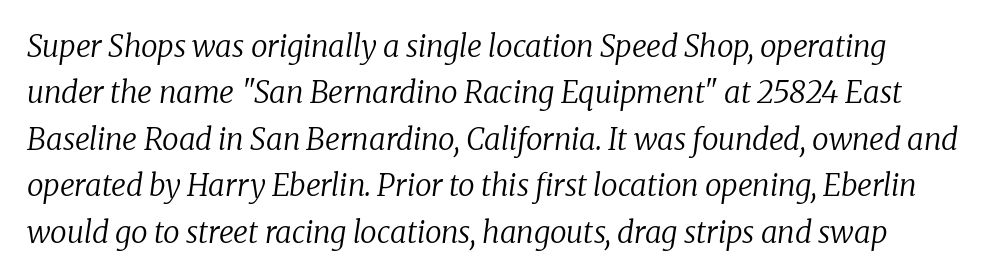
The image shows 30 px regular-weight serif type, italic (leaning right); set normal line spacing (1.55x), normal letter spacing, not underlined; low stroke contrast and a medium x-height.
